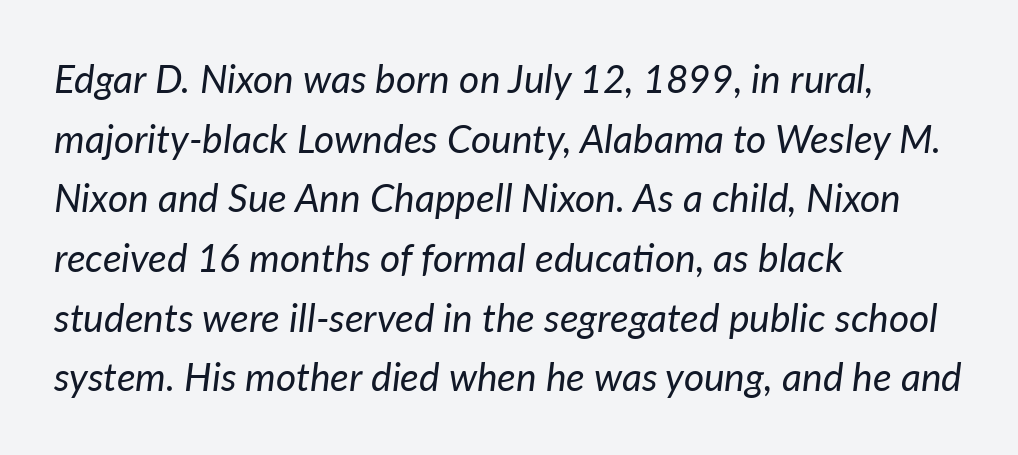
The image shows 39 px regular-weight type, italic (leaning right); set left-aligned, normal line spacing (1.53x), normal letter spacing, not underlined; low stroke contrast and a medium x-height.
